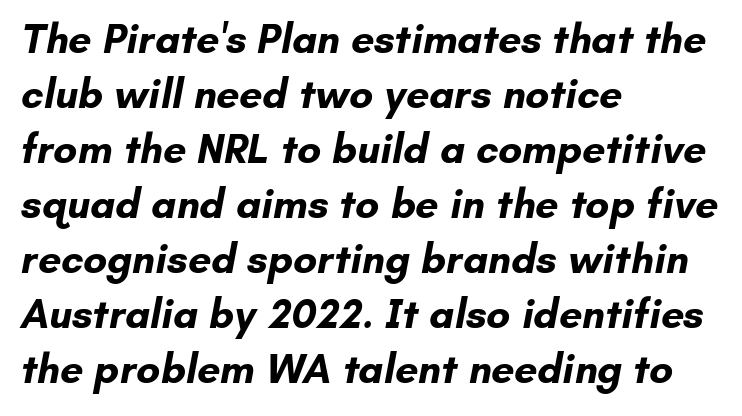
One glance says typical: line gaps are just what's usual. What kind of face is this? One without serifs — a sans. The rendering uses natural spacing where letterforms have individual widths. Notice how the passage keeps a crisp vertical edge on the left only. The line texture is even and compact thanks to regular tracking.
